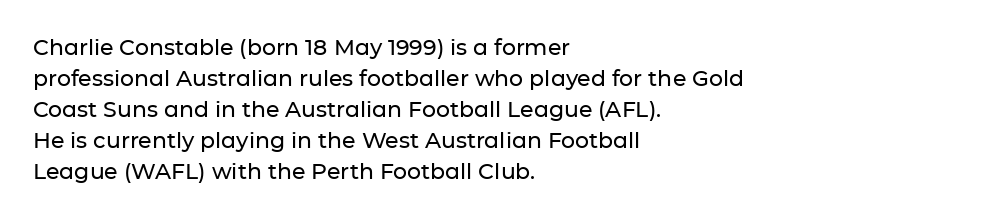
{"italic": "no", "underline": "no", "align": "left", "line_spacing": "normal", "line_spacing_ratio": 1.41, "letter_spacing": "normal", "letter_spacing_em": 0.0, "glyph_px": 22}
